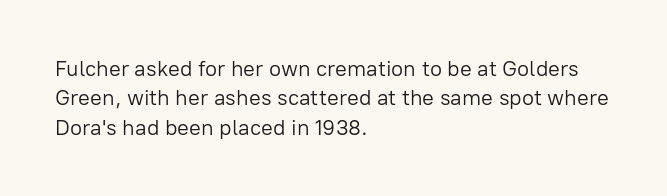
Q: Is the text bold? A: No.
Q: Is the text italic (slanted)? A: No, it is upright.
Q: Is the text underlined? A: No.
Q: How is the paragraph aligned? A: Left-aligned.
Q: Is the spacing between letters normal or unusually wide? A: Normal.
Q: Is the spacing between lines tight, normal or loose? A: Normal.
